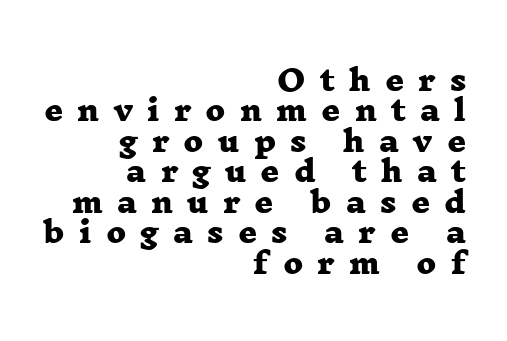
The image shows 29 px heavy, wide serif type; set right-aligned, tight line spacing (1.05x), unusually wide letter spacing (+0.49 em), not underlined; low stroke contrast and a medium x-height.
